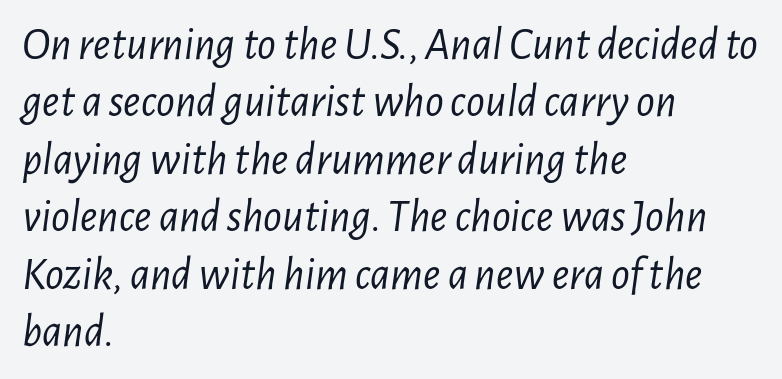
Check the space under the baseline: it is left empty. All the whitespace from short lines collects on the right. Each letter keeps its own natural width here, so spacing adapts to shape. What's the leading like? Ordinary, nothing unusual. The letters look calm and open, with moderate or lighter stems.
